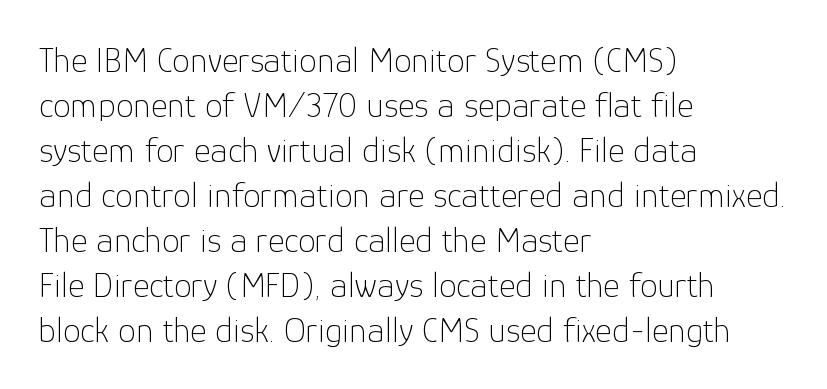
The image shows 36 px thin sans-serif type, upright; set left-aligned, normal line spacing (1.25x), normal letter spacing, not underlined; low stroke contrast and a medium x-height.
